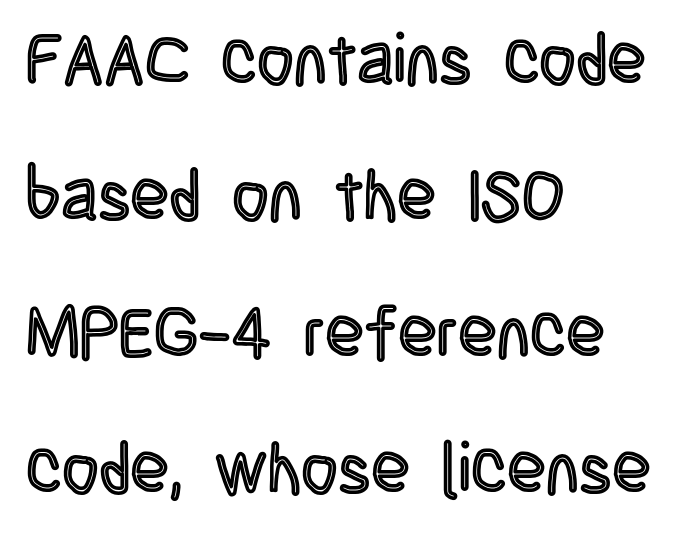
{"italic": "no", "width": "condensed", "x_height": "large", "monospaced": "no", "underline": "no", "align": "left", "line_spacing": "loose", "line_spacing_ratio": 1.92, "letter_spacing": "normal", "letter_spacing_em": 0.0, "glyph_px": 71}
